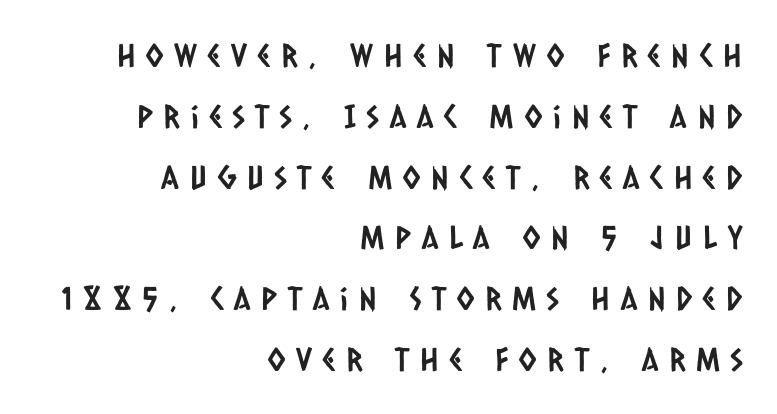
{"serif": "no", "width": "condensed", "stroke_contrast": "low", "x_height": "large", "monospaced": "no", "underline": "no", "align": "right", "line_spacing": "loose", "line_spacing_ratio": 1.9, "letter_spacing": "wide", "letter_spacing_em": 0.34, "glyph_px": 32}
